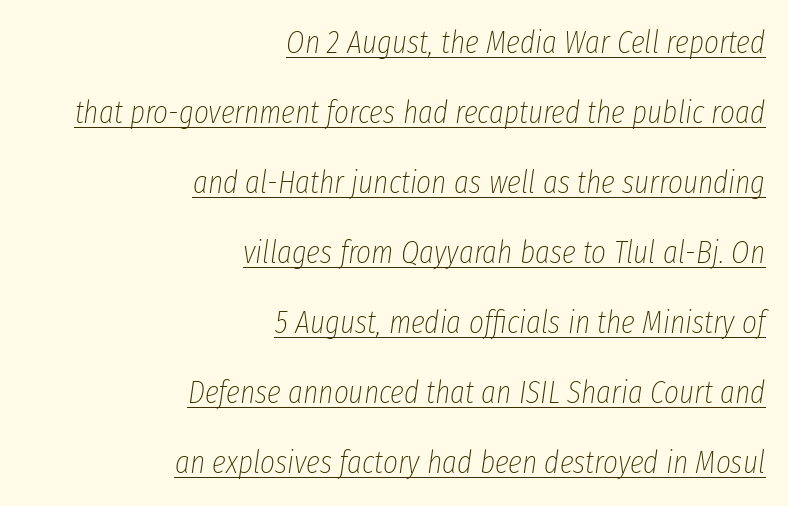
{"italic": "yes", "lean": "right", "slant_degrees": 8, "bold": "no", "weight": "thin", "width": "condensed", "stroke_contrast": "low", "x_height": "medium", "monospaced": "no", "underline": "yes", "align": "right", "line_spacing": "loose", "line_spacing_ratio": 2.19, "letter_spacing": "normal", "letter_spacing_em": 0.0, "glyph_px": 32}
